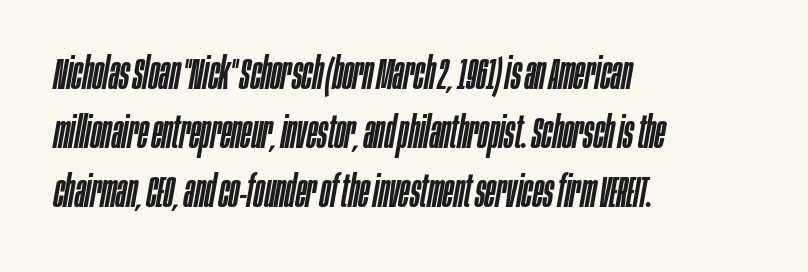
Q: Is the text italic (slanted)? A: Yes, it leans right by about 10 degrees.
Q: Is the text underlined? A: No.
Q: How is the paragraph aligned? A: Left-aligned.
Q: Is the spacing between letters normal or unusually wide? A: Normal.
Q: Is the spacing between lines tight, normal or loose? A: Normal.
Q: Width (condensed, normal, or wide)? A: Condensed.
Q: Stroke contrast? A: Low.
Q: x-height? A: Large.
Q: Monospaced? A: No.
